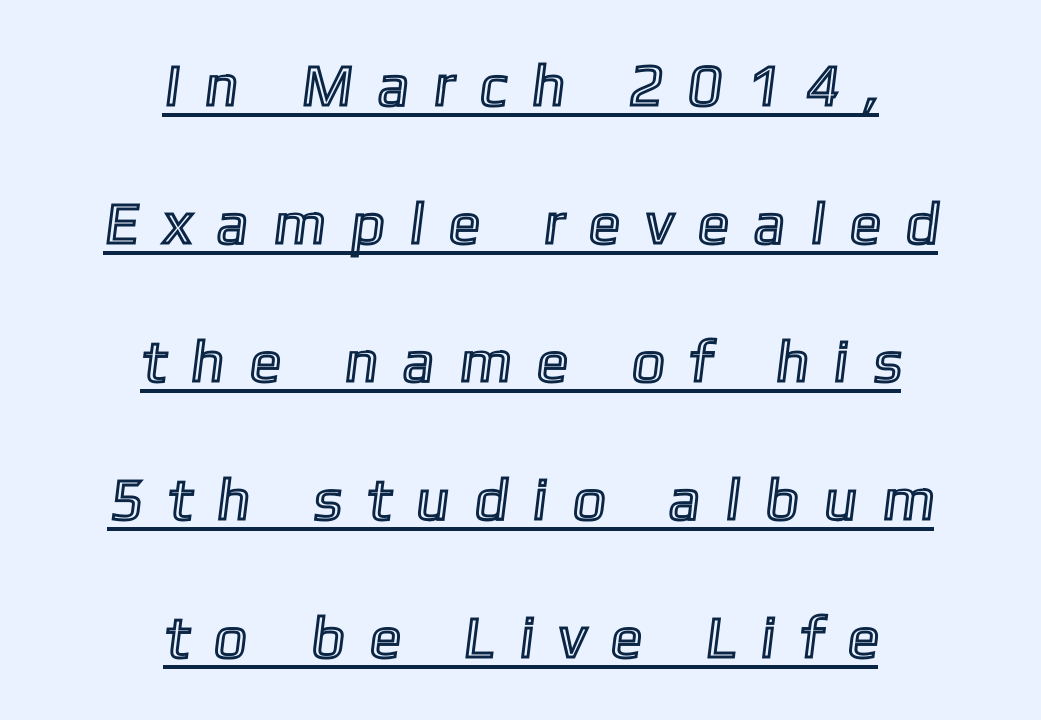
The image shows 59 px text type; set centered, loose line spacing (2.34x), unusually wide letter spacing (+0.42 em), underlined; a medium x-height.
